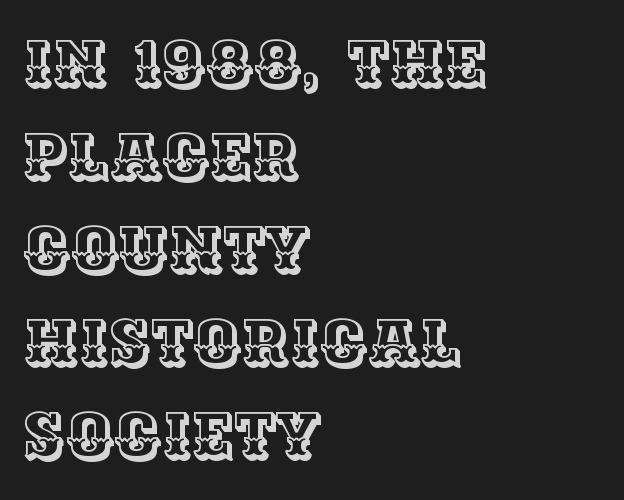
Q: Is the text italic (slanted)? A: No, it is upright.
Q: Is the text underlined? A: No.
Q: How is the paragraph aligned? A: Left-aligned.
Q: Is the spacing between letters normal or unusually wide? A: Normal.
Q: Is the spacing between lines tight, normal or loose? A: Normal.
Q: Width (condensed, normal, or wide)? A: Normal.
Q: x-height? A: Large.
Q: Monospaced? A: No.
